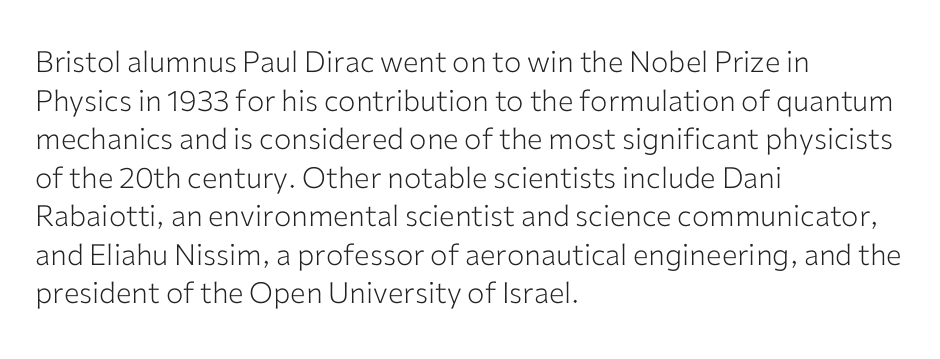
Q: Is the text bold? A: No.
Q: Is the text italic (slanted)? A: No, it is upright.
Q: Is the typeface a serif or a sans-serif typeface? A: Sans-serif.
Q: Is the text underlined? A: No.
Q: How is the paragraph aligned? A: Left-aligned.
Q: Is the spacing between letters normal or unusually wide? A: Normal.
Q: Is the spacing between lines tight, normal or loose? A: Normal.
Q: Width (condensed, normal, or wide)? A: Normal.
Q: Stroke contrast? A: Low.
Q: x-height? A: Medium.
Q: Monospaced? A: No.
